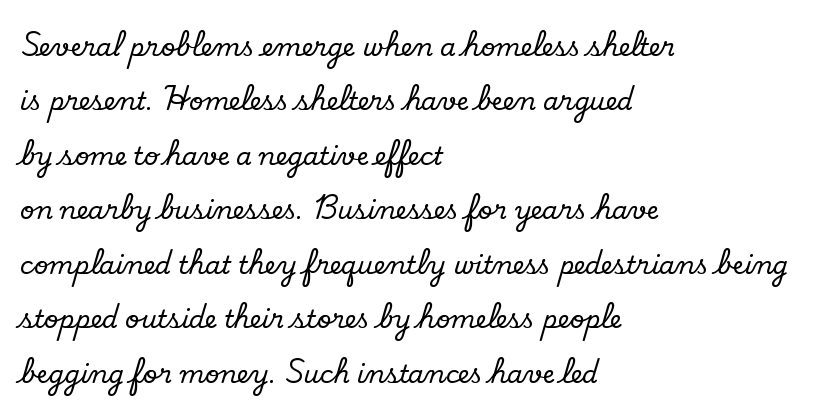
The image shows 25 px text type; set left-aligned, loose line spacing (2.18x), normal letter spacing, not underlined.
